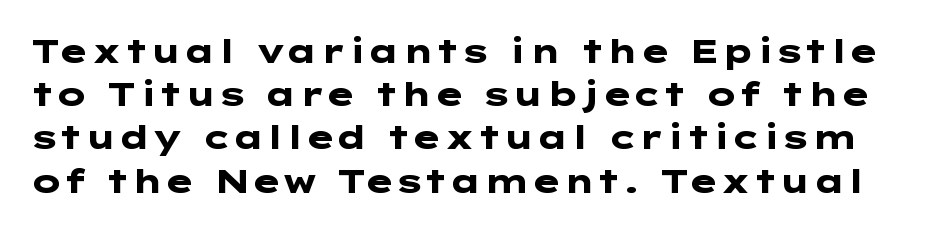
Q: Is the text bold? A: Yes.
Q: Is the text italic (slanted)? A: No, it is upright.
Q: Is the typeface a serif or a sans-serif typeface? A: Sans-serif.
Q: Is the text underlined? A: No.
Q: Is the spacing between letters normal or unusually wide? A: Normal.
Q: Is the spacing between lines tight, normal or loose? A: Normal.
Q: Width (condensed, normal, or wide)? A: Wide.
Q: Stroke contrast? A: Low.
Q: x-height? A: Medium.
